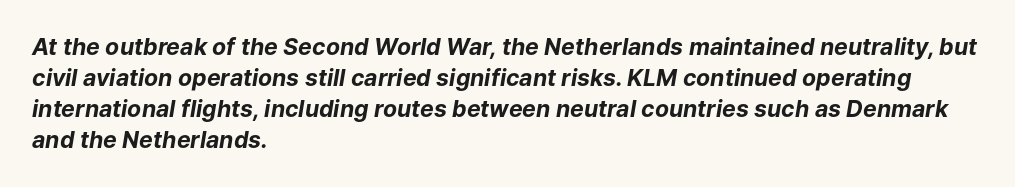
Q: Is the text bold? A: Yes.
Q: Is the text italic (slanted)? A: Yes, it leans right by about 9 degrees.
Q: Is the text underlined? A: No.
Q: How is the paragraph aligned? A: Left-aligned.
Q: Is the spacing between letters normal or unusually wide? A: Normal.
Q: Is the spacing between lines tight, normal or loose? A: Normal.
